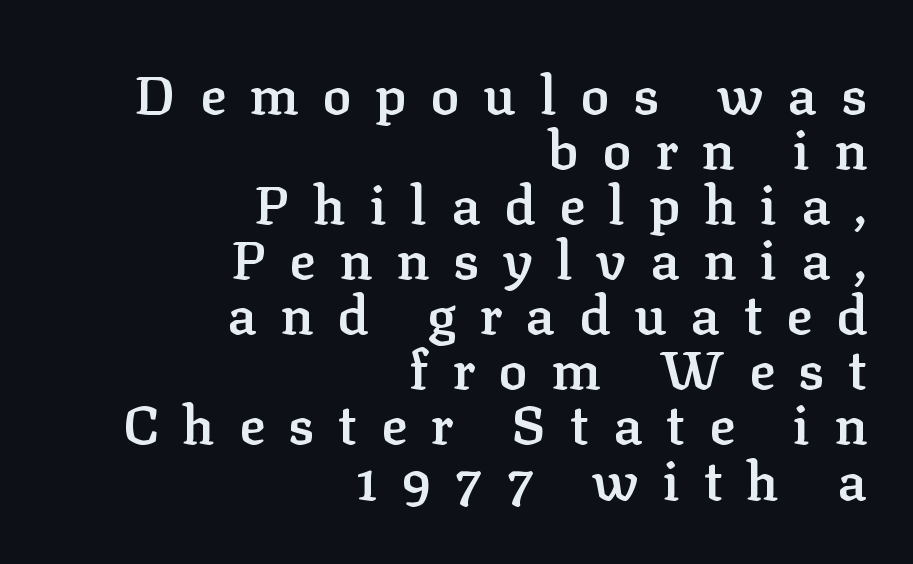
{"serif": "yes", "italic": "no", "bold": "semi", "weight": "semibold", "width": "normal", "stroke_contrast": "low", "x_height": "medium", "monospaced": "no", "underline": "no", "align": "right", "line_spacing": "tight", "line_spacing_ratio": 1.02, "letter_spacing": "wide", "letter_spacing_em": 0.44, "glyph_px": 54}
